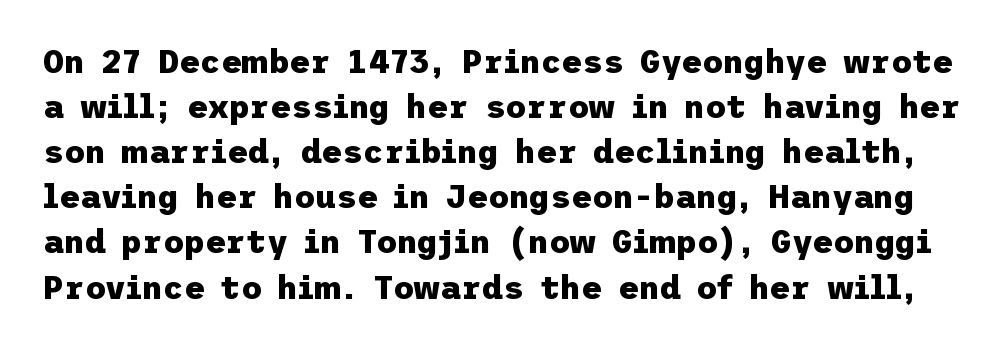
Vertical spacing — default. This sample uses a sans-serif face. Honestly, the letter spacing is just normal — you wouldn't notice it. The rendering uses a bold face; every stroke is thick and dark.
